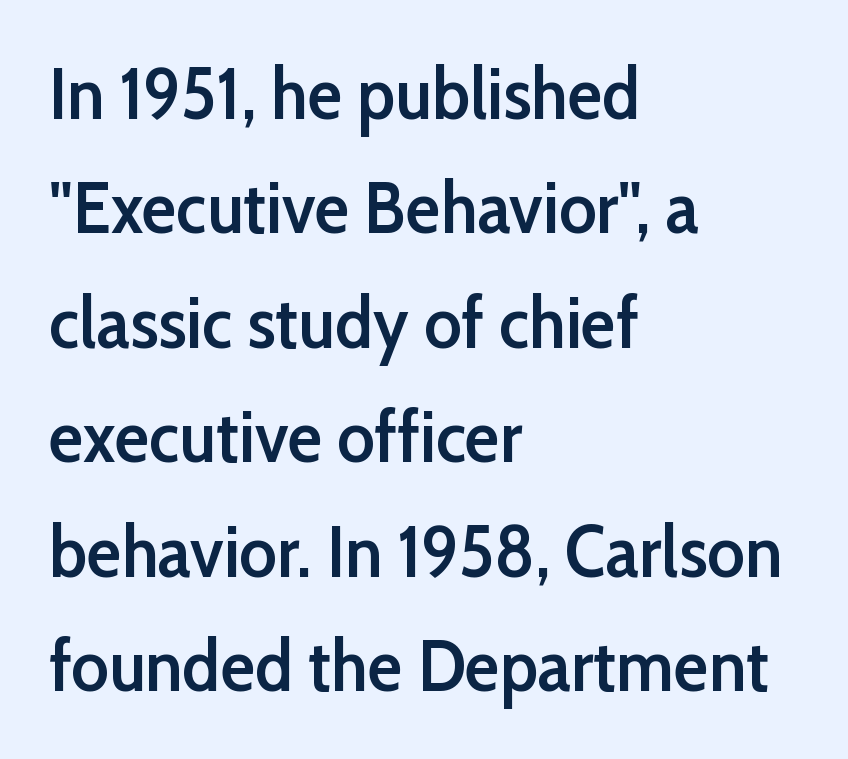
The image shows 72 px semibold sans-serif type, upright; set left-aligned, normal line spacing (1.59x), normal letter spacing, not underlined; low stroke contrast and a medium x-height.
